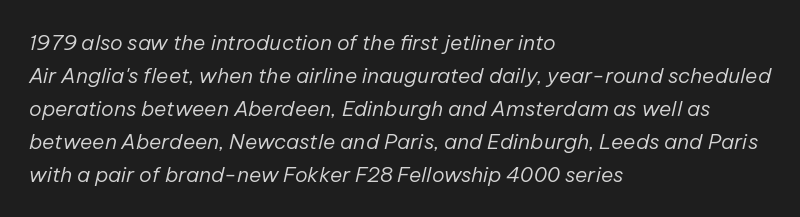
Bold? No — there's no thickening of the strokes. Quick note: interline space is typical. Typeset ragged right — the left edge is the straight one. Slanted lettering throughout. The zone under the glyphs is completely vacant.
